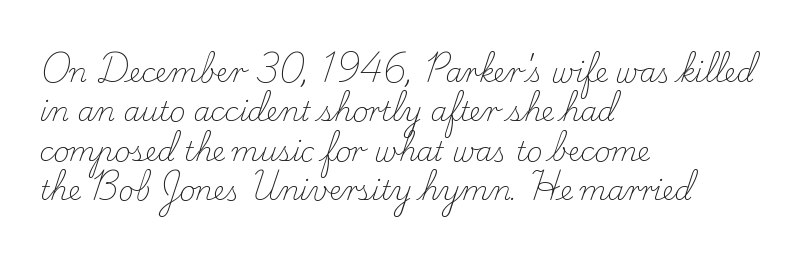
Q: Is the text bold? A: No.
Q: Is the text italic (slanted)? A: Yes.
Q: Is the text underlined? A: No.
Q: How is the paragraph aligned? A: Left-aligned.
Q: Is the spacing between letters normal or unusually wide? A: Normal.
Q: Is the spacing between lines tight, normal or loose? A: Normal.
